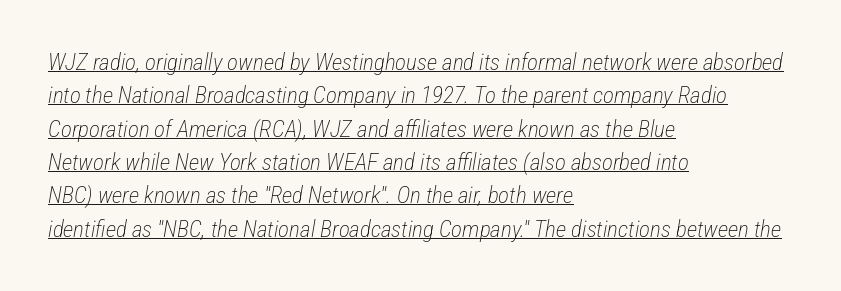
The image shows 23 px text type, italic (leaning right); set left-aligned, normal line spacing (1.45x), normal letter spacing, underlined.
